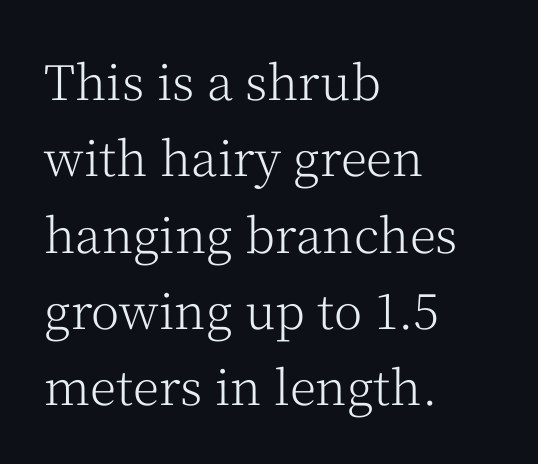
The image shows 48 px light serif type, upright; set left-aligned, normal line spacing (1.59x), normal letter spacing, not underlined; medium stroke contrast and a medium x-height.
